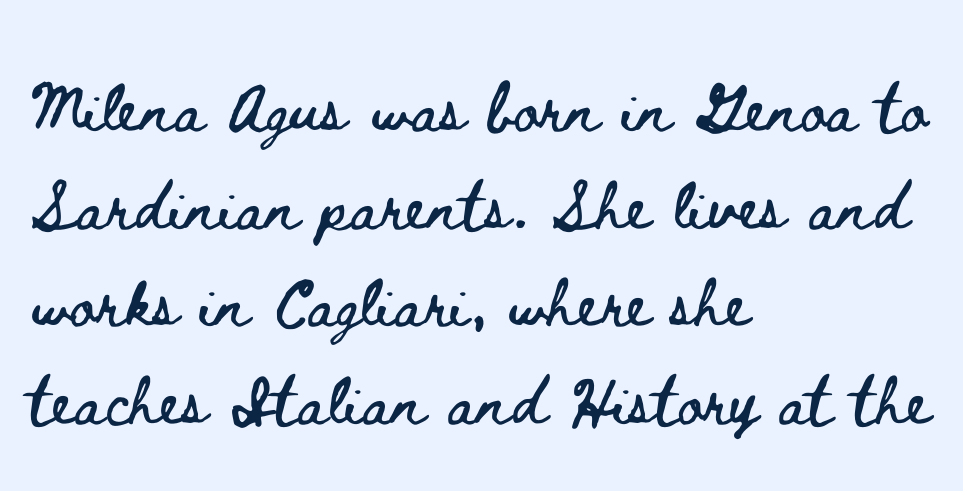
Q: Is the text italic (slanted)? A: Yes.
Q: Is the text underlined? A: No.
Q: How is the paragraph aligned? A: Left-aligned.
Q: Is the spacing between letters normal or unusually wide? A: Normal.
Q: Is the spacing between lines tight, normal or loose? A: Normal.
Q: Width (condensed, normal, or wide)? A: Wide.
Q: Stroke contrast? A: Low.
Q: x-height? A: Small.
Q: Monospaced? A: No.
